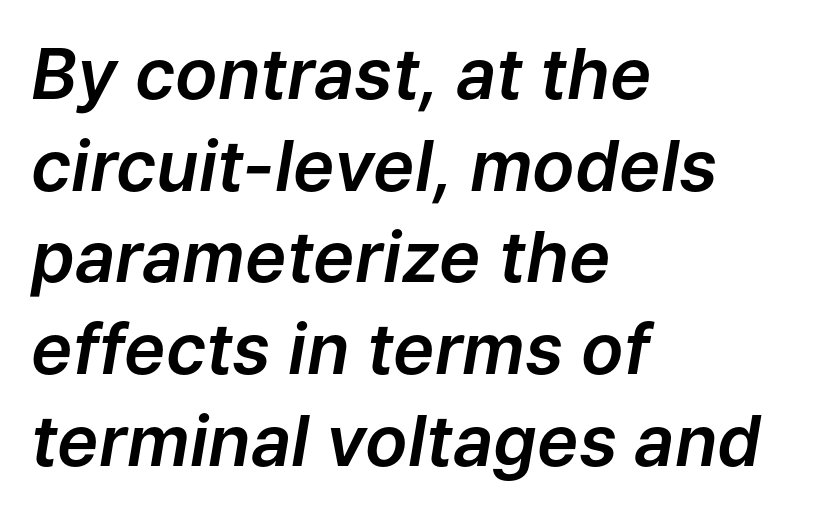
{"italic": "yes", "lean": "right", "slant_degrees": 9, "width": "normal", "stroke_contrast": "low", "x_height": "medium", "monospaced": "no", "underline": "no", "align": "left", "line_spacing": "normal", "line_spacing_ratio": 1.31, "letter_spacing": "normal", "letter_spacing_em": 0.0, "glyph_px": 70}
